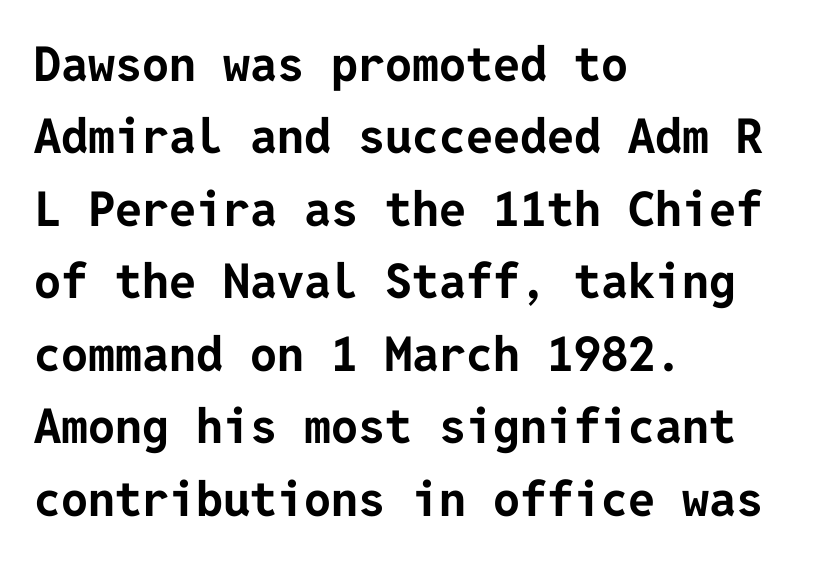
Q: Is the text bold? A: Yes.
Q: Is the text italic (slanted)? A: No, it is upright.
Q: Is the typeface a serif or a sans-serif typeface? A: Sans-serif.
Q: Is the text underlined? A: No.
Q: How is the paragraph aligned? A: Left-aligned.
Q: Is the spacing between letters normal or unusually wide? A: Normal.
Q: Is the spacing between lines tight, normal or loose? A: Normal.
Q: Width (condensed, normal, or wide)? A: Normal.
Q: Stroke contrast? A: Low.
Q: x-height? A: Medium.
